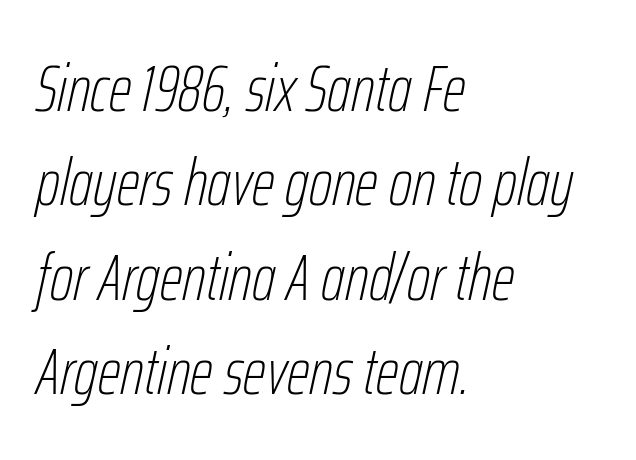
{"italic": "yes", "lean": "right", "slant_degrees": 12, "bold": "no", "weight": "thin", "width": "condensed", "stroke_contrast": "low", "x_height": "medium", "monospaced": "no", "underline": "no", "align": "left", "line_spacing": "normal", "line_spacing_ratio": 1.43, "letter_spacing": "normal", "letter_spacing_em": 0.0, "glyph_px": 66}
